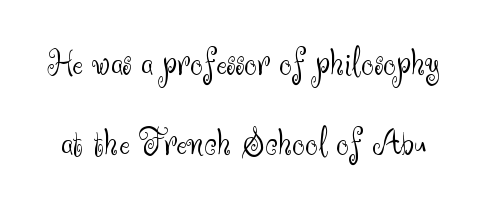
The image shows 40 px light sans-serif type, upright; set loose line spacing (2.0x), normal letter spacing, not underlined; medium stroke contrast and a small x-height.
